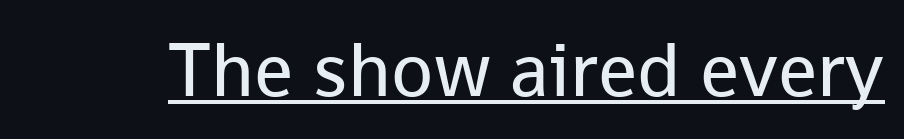
{"serif": "no", "italic": "no", "bold": "no", "weight": "regular", "width": "normal", "stroke_contrast": "low", "x_height": "medium", "monospaced": "no", "underline": "yes", "letter_spacing": "normal", "letter_spacing_em": 0.0, "glyph_px": 77}
